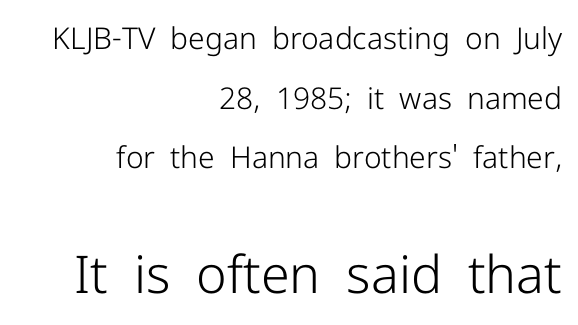
Q: Is the text bold? A: No.
Q: Is the text italic (slanted)? A: No, it is upright.
Q: Is the typeface a serif or a sans-serif typeface? A: Sans-serif.
Q: Is the text underlined? A: No.
Q: How is the paragraph aligned? A: Right-aligned.
Q: Is the spacing between letters normal or unusually wide? A: Normal.
Q: Is the spacing between lines tight, normal or loose? A: Loose.
Q: Which block of text is set in a larger size, the first (top) or the second (bottom)? A: The second (bottom) one.
Q: Width (condensed, normal, or wide)? A: Normal.
Q: Stroke contrast? A: Low.
Q: x-height? A: Medium.
Q: Monospaced? A: No.
